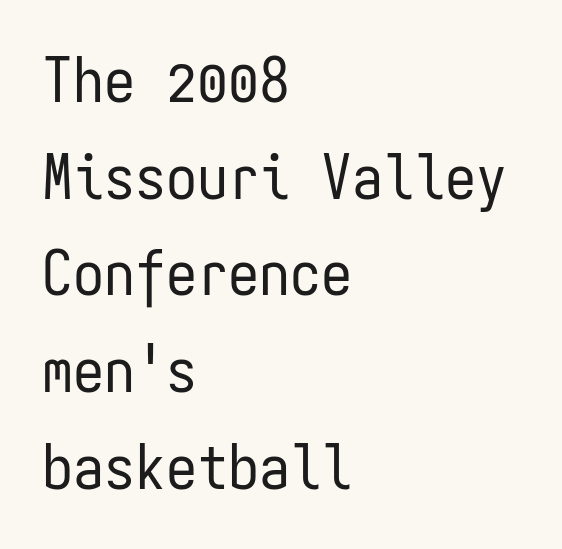
A sans-serif font was chosen for this passage. Words appear dense and cohesive because spacing is normal. Notice how the passage keeps a crisp vertical edge on the left only. The space between consecutive lines is moderate. Notice how the stems are strictly vertical — no italics here. The letterforms sit at book weight or below.
